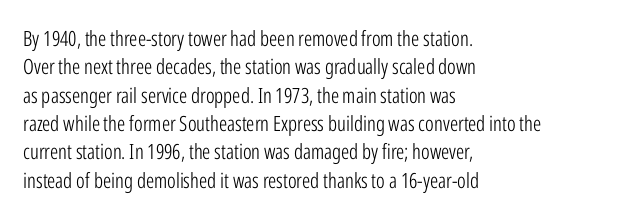
The image shows 21 px text type, upright; set left-aligned, normal line spacing (1.35x), normal letter spacing, not underlined.
